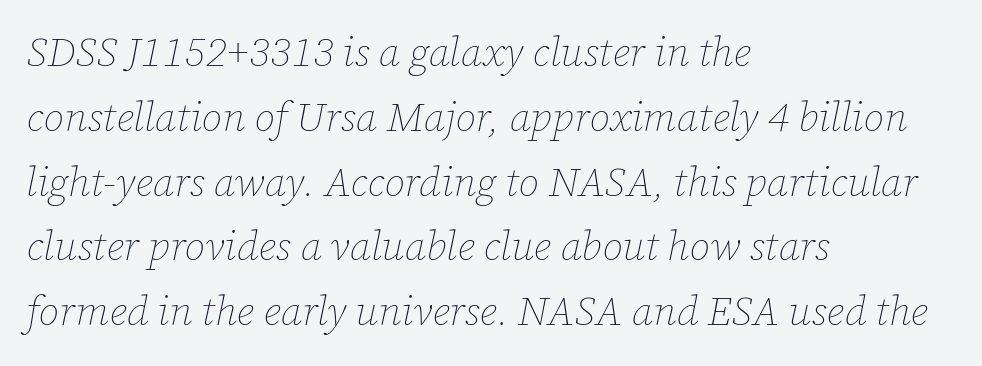
The image shows 41 px thin type, italic (leaning right); set left-aligned, normal line spacing (1.58x), normal letter spacing, not underlined; low stroke contrast and a medium x-height.
